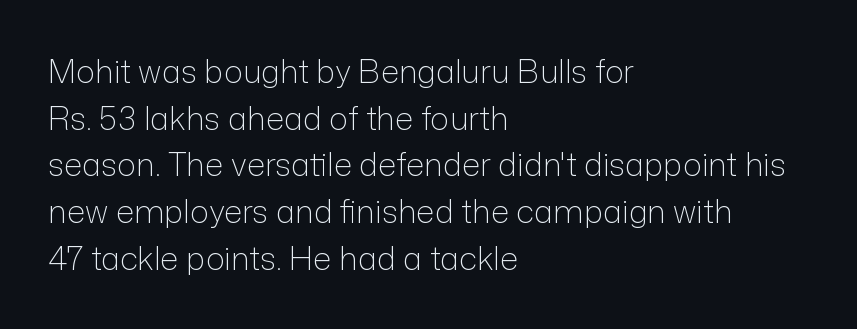
The image shows 32 px light sans-serif type, upright; set left-aligned, normal line spacing (1.46x), normal letter spacing, not underlined; low stroke contrast and a medium x-height.
